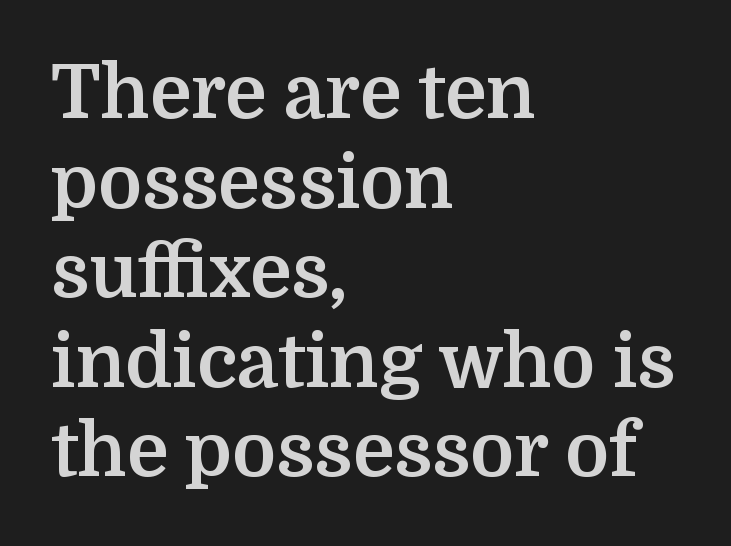
{"serif": "yes", "italic": "no", "bold": "yes", "weight": "bold", "width": "normal", "stroke_contrast": "medium", "x_height": "medium", "monospaced": "no", "underline": "no", "align": "left", "line_spacing_ratio": 1.21, "letter_spacing": "normal", "letter_spacing_em": 0.0, "glyph_px": 74}
